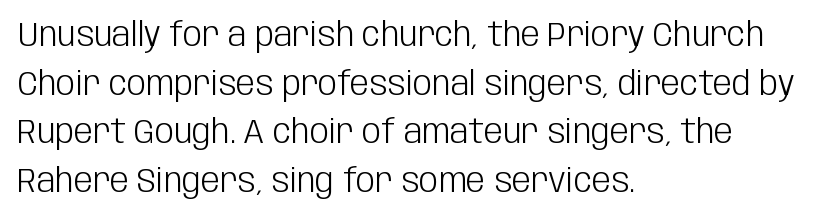
The image shows 34 px light, condensed sans-serif type, upright; set left-aligned, normal line spacing (1.43x), normal letter spacing, not underlined; low stroke contrast and a large x-height.
